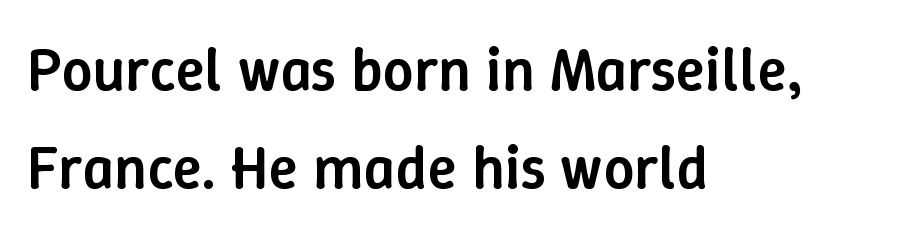
Q: Is the text bold? A: Semi-bold.
Q: Is the text italic (slanted)? A: No, it is upright.
Q: Is the text underlined? A: No.
Q: How is the paragraph aligned? A: Left-aligned.
Q: Is the spacing between letters normal or unusually wide? A: Normal.
Q: Is the spacing between lines tight, normal or loose? A: Normal.
Q: Width (condensed, normal, or wide)? A: Normal.
Q: Stroke contrast? A: Low.
Q: x-height? A: Medium.
Q: Monospaced? A: No.
